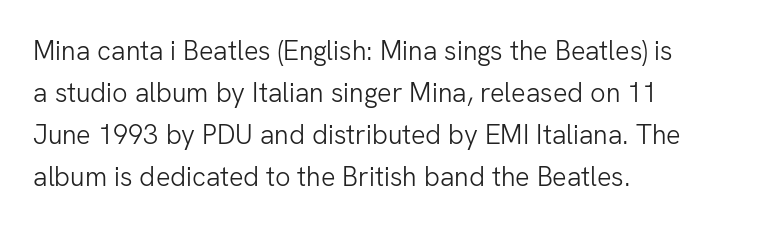
Anything drawn beneath the words? Only blank space. Each word holds together tightly as a unit, with standard inter-letter gaps. Each stroke keeps to a modest, everyday thickness or less. Normally led — the rows are evenly, conventionally spaced. In CSS terms this would be text-align: left. Does the lettering tilt? It doesn't — this is upright.
